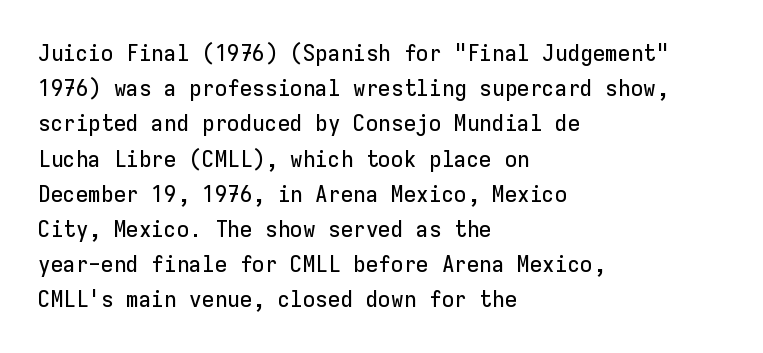
The image shows 23 px text type, upright; set left-aligned, normal line spacing (1.53x), normal letter spacing, not underlined.
